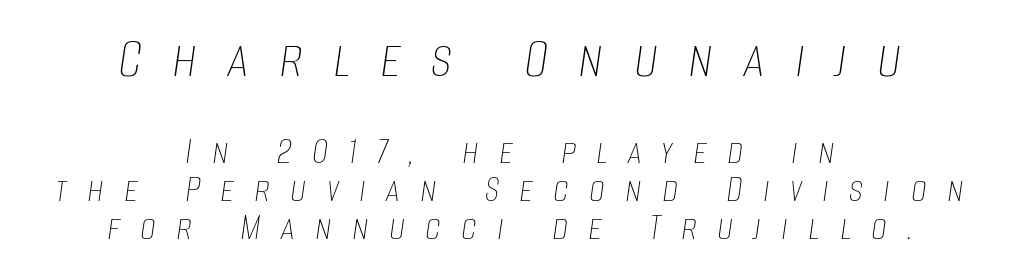
The designer dialed line spacing down below the default. The horizontal fit of the characters is loose and conspicuously gappy. Letters rest on an invisible, unmarked baseline. These lines are centered, leaving both edges ragged. The passage shown begins with its larger block and ends with its smaller one. Each letter keeps its own natural width here, so spacing adapts to shape.
